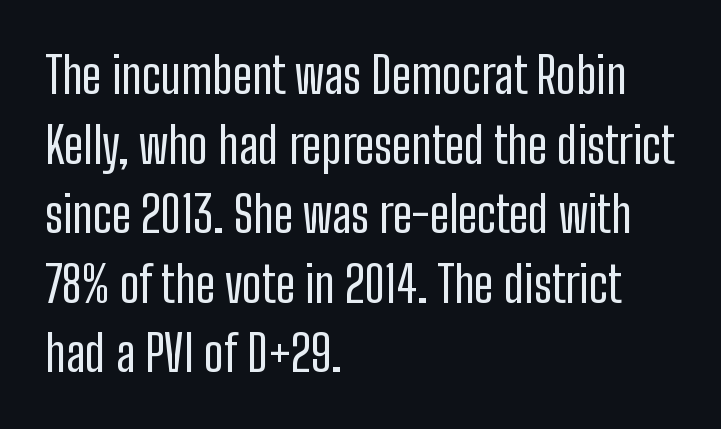
Q: Is the text bold? A: No.
Q: Is the text italic (slanted)? A: No, it is upright.
Q: Is the typeface a serif or a sans-serif typeface? A: Sans-serif.
Q: Is the text underlined? A: No.
Q: How is the paragraph aligned? A: Left-aligned.
Q: Is the spacing between letters normal or unusually wide? A: Normal.
Q: Is the spacing between lines tight, normal or loose? A: Normal.
Q: Width (condensed, normal, or wide)? A: Condensed.
Q: Stroke contrast? A: Low.
Q: x-height? A: Medium.
Q: Monospaced? A: No.
